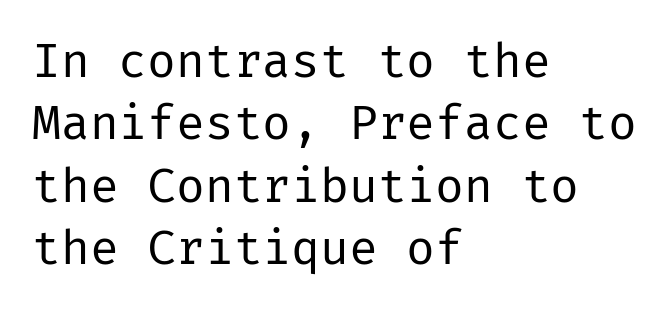
A sans-serif font was chosen for this passage. Think standard paragraph weight, or any step lighter than that. Lines of text with bare space underneath. These lines stack with their left ends in a neat column. The lettering stays uniformly vertical, giving the passage a roman look. This rendering leaves character spacing at its baseline value.
